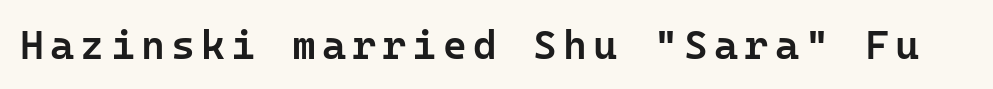
The image shows 41 px semibold sans-serif type, upright; set not underlined; low stroke contrast and a medium x-height.
